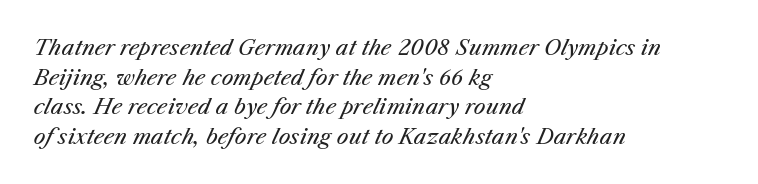
{"italic": "yes", "lean": "right", "slant_degrees": 25, "bold": "no", "underline": "no", "align": "left", "line_spacing": "normal", "line_spacing_ratio": 1.41, "letter_spacing": "normal", "letter_spacing_em": 0.0, "glyph_px": 21}
